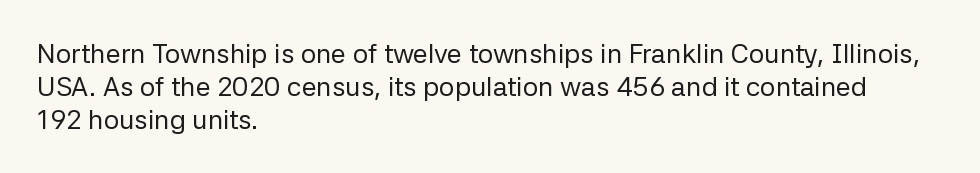
Q: Is the text bold? A: No.
Q: Is the text italic (slanted)? A: No, it is upright.
Q: Is the text underlined? A: No.
Q: How is the paragraph aligned? A: Left-aligned.
Q: Is the spacing between letters normal or unusually wide? A: Normal.
